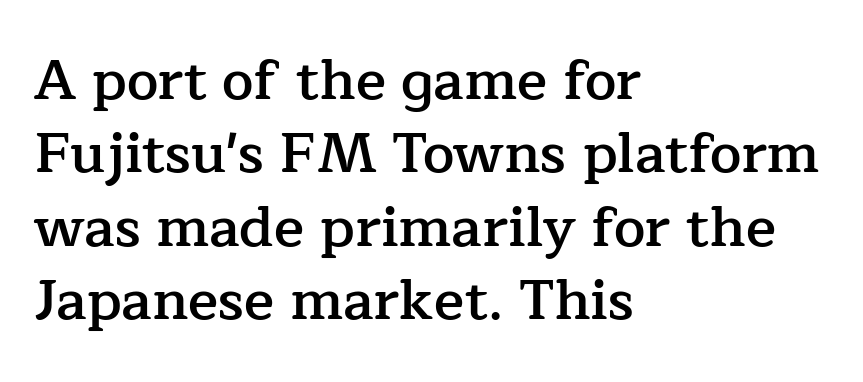
The image shows 56 px semibold serif type, upright; set left-aligned, normal line spacing (1.31x), normal letter spacing, not underlined; low stroke contrast and a medium x-height.
